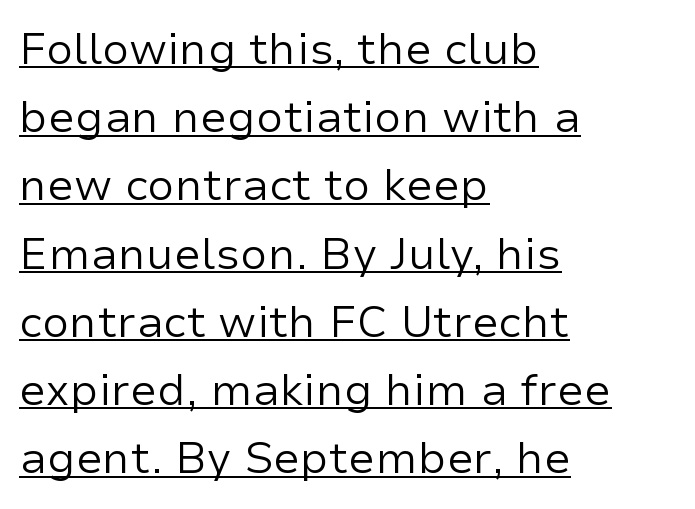
The image shows 44 px regular-weight sans-serif type, upright; set left-aligned, normal line spacing (1.55x), normal letter spacing, underlined; low stroke contrast and a medium x-height.
